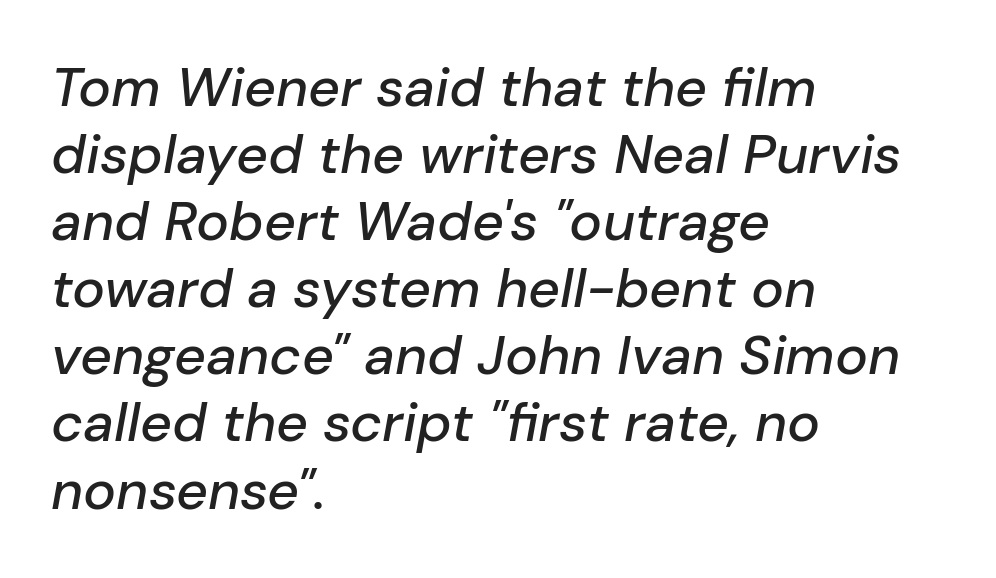
{"italic": "yes", "lean": "right", "slant_degrees": 10, "width": "normal", "stroke_contrast": "low", "x_height": "medium", "monospaced": "no", "underline": "no", "align": "left", "line_spacing_ratio": 1.22, "letter_spacing": "normal", "letter_spacing_em": 0.0, "glyph_px": 55}
